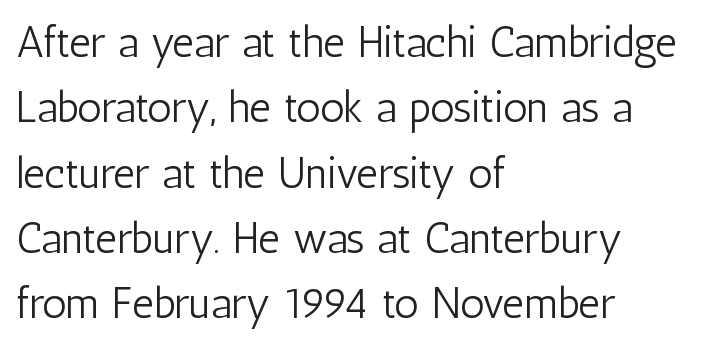
The image shows 43 px light, condensed sans-serif type, upright; set left-aligned, normal line spacing (1.52x), normal letter spacing, not underlined; low stroke contrast and a medium x-height.
